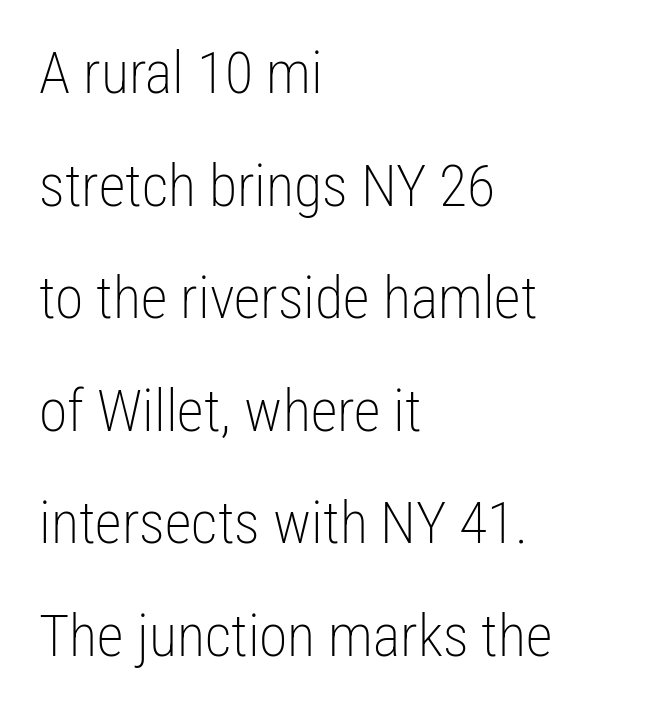
No extra tracking has been applied to these lines. Loosely led — the rows are spread out. Think of a printed novel: that variable character pitch is what you see here. Serifs: no, the terminals of the letterforms are clean. The lines in this sample share a left origin and differ only in where they stop.
